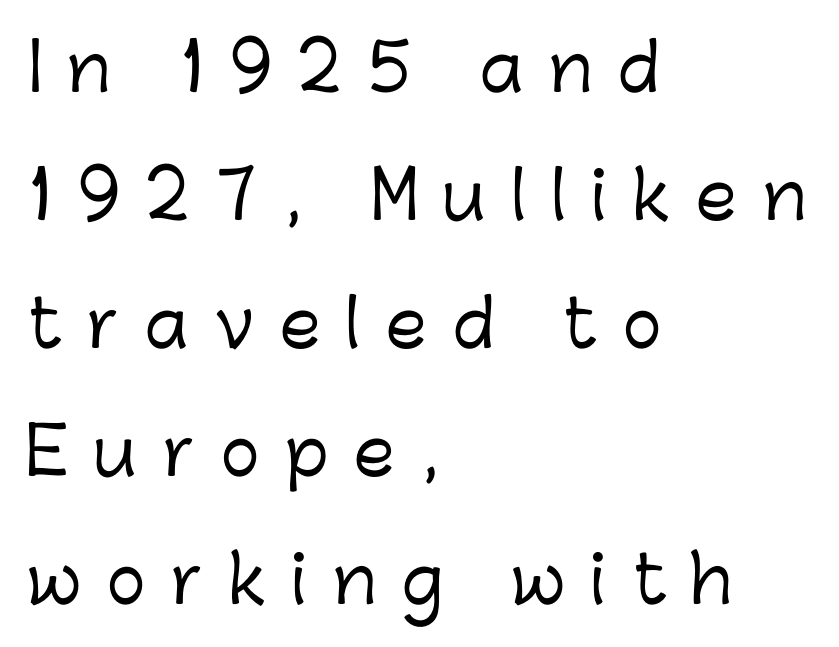
These lines were composed using upright roman letters. Look at the tracking — it's clearly loosened, letters drifting apart. Serif or sans? Sans — the stroke terminals are bare. Leading: increased. Beneath every word, the page is bare. The paragraph has a hard left edge and a soft right edge.
